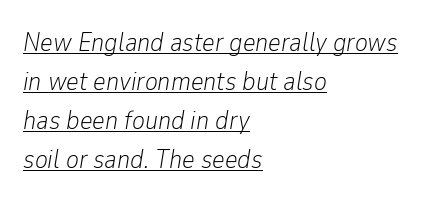
Looking at the ascenders, they clearly lean. Which margin do the lines hug? The left one — the right edge is uneven. A continuous stroke trails under the words, as in a hyperlink. The strokes carry an ordinary text weight at most. Tracking value appears to be zero — textbook default spacing. Line spacing here is normal.
